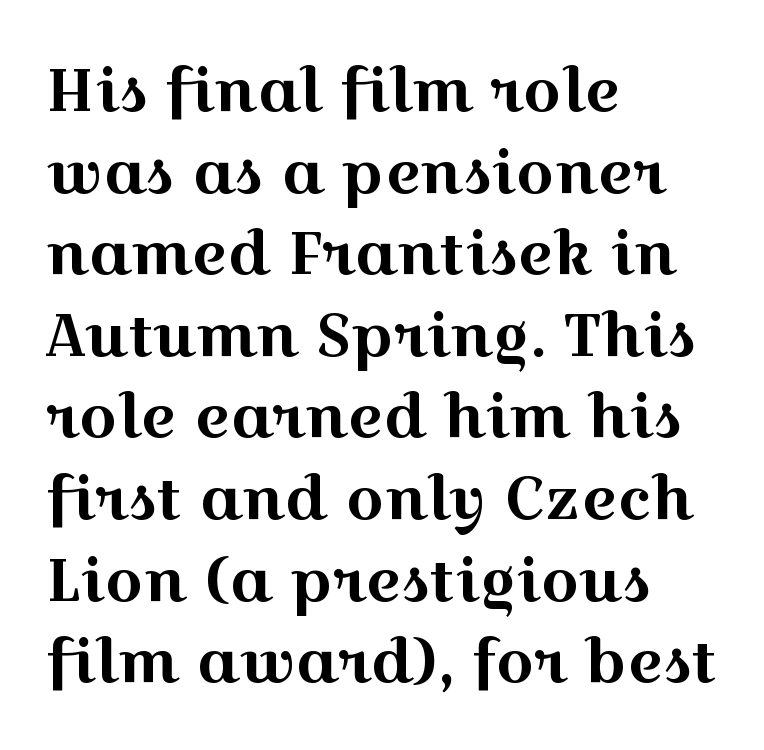
The image shows 60 px wide serif type, upright; set left-aligned, normal line spacing (1.36x), normal letter spacing, not underlined; a medium x-height.
